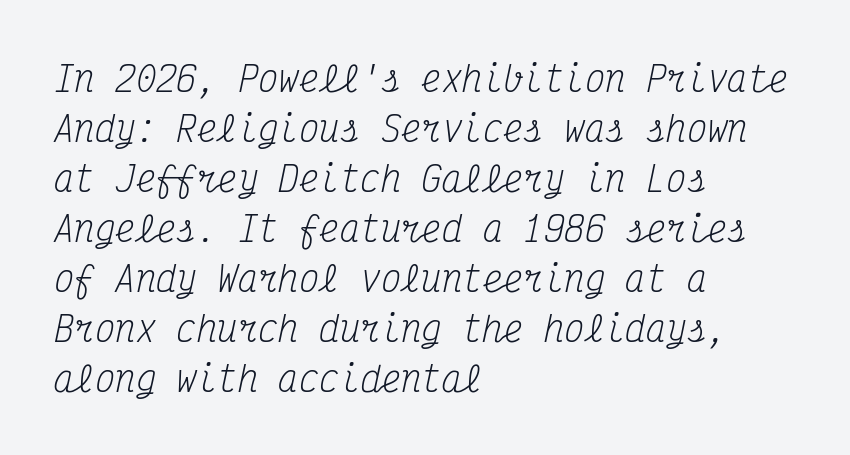
The type family on display is of the serif kind. The specimen omits any rule beneath the text block's lines. Evenly set lines give the paragraph a standard silhouette. What stands out about the letter spacing? Nothing — it is the standard amount. The rendering anchors every line to the left-hand side.
